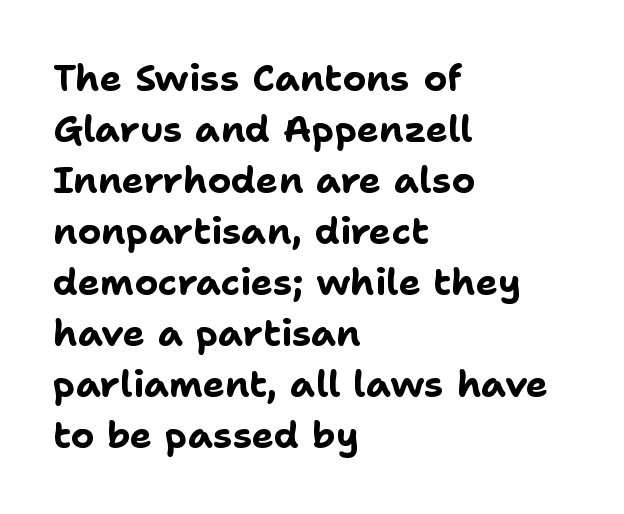
{"serif": "no", "italic": "no", "bold": "yes", "weight": "bold", "width": "normal", "stroke_contrast": "low", "x_height": "medium", "monospaced": "no", "underline": "no", "align": "left", "line_spacing": "normal", "line_spacing_ratio": 1.38, "letter_spacing": "normal", "letter_spacing_em": 0.0, "glyph_px": 37}
